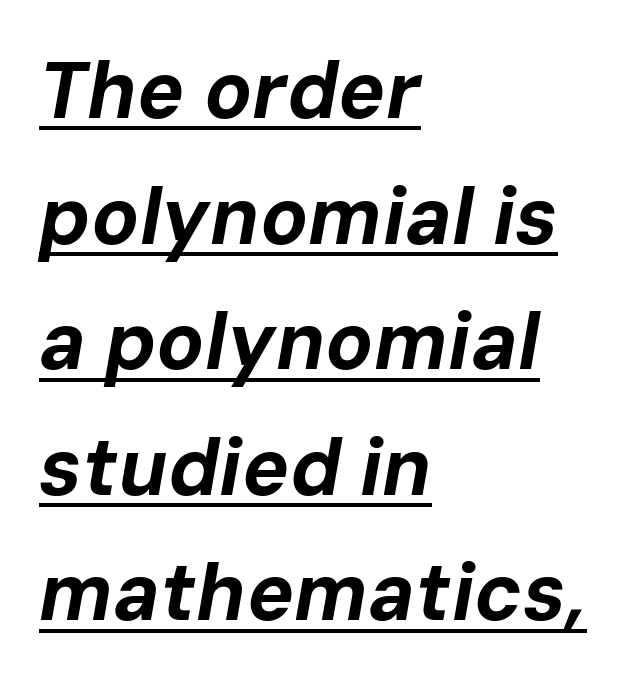
The space between consecutive lines is moderate. Every character sits at an angle, as italics do. Descenders here cross a horizontal rule under the line. The type is set solid horizontally, with unmodified tracking. Do the characters align in a grid? No, the font is proportional.
